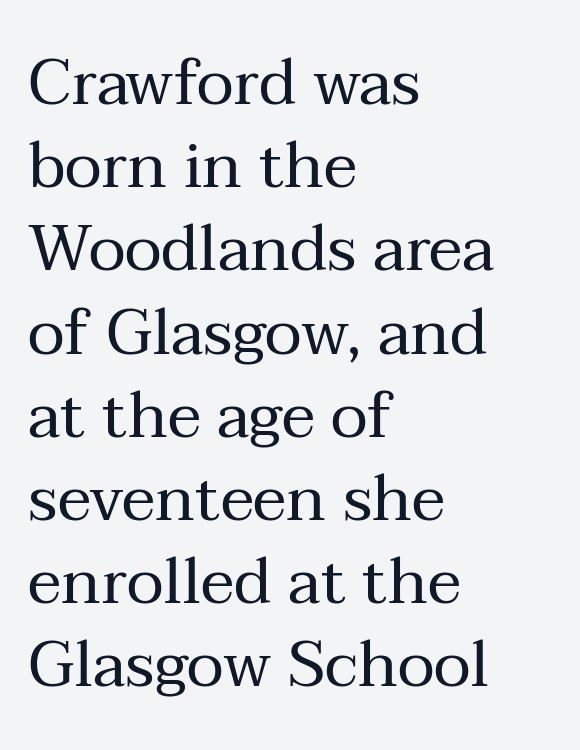
{"serif": "yes", "italic": "no", "bold": "no", "weight": "regular", "width": "normal", "stroke_contrast": "medium", "x_height": "medium", "monospaced": "no", "underline": "no", "align": "left", "line_spacing": "normal", "line_spacing_ratio": 1.3, "letter_spacing": "normal", "letter_spacing_em": 0.0, "glyph_px": 64}
